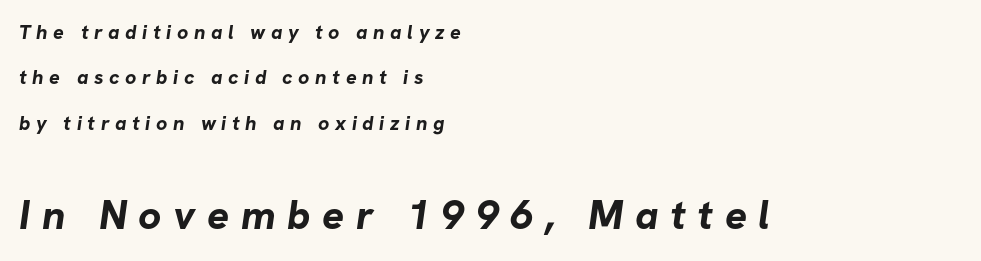
The image shows 41 px bold sans-serif type; set left-aligned, loose line spacing (2.27x), unusually wide letter spacing (+0.28 em), not underlined; the second (bottom) block is 2.05x larger; low stroke contrast and a medium x-height.
